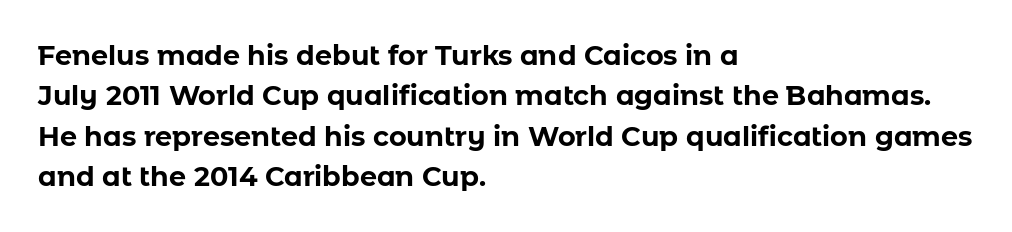
Look at the tracking — it's just the regular setting, nothing added. A classic flush-left, rag-right setting is used for this passage. Lines of text with bare space underneath. The font's upright variant was chosen for this text.
